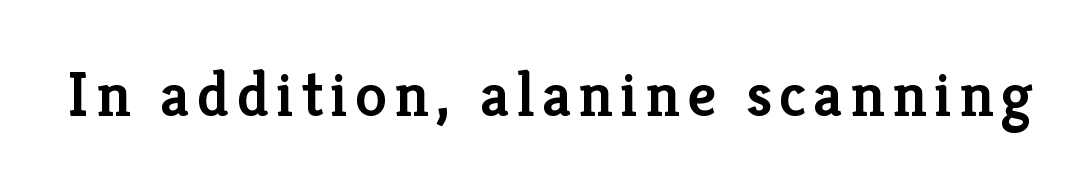
{"serif": "yes", "italic": "no", "bold": "semi", "weight": "semibold", "width": "normal", "stroke_contrast": "low", "x_height": "medium", "monospaced": "no", "underline": "no", "glyph_px": 64}
